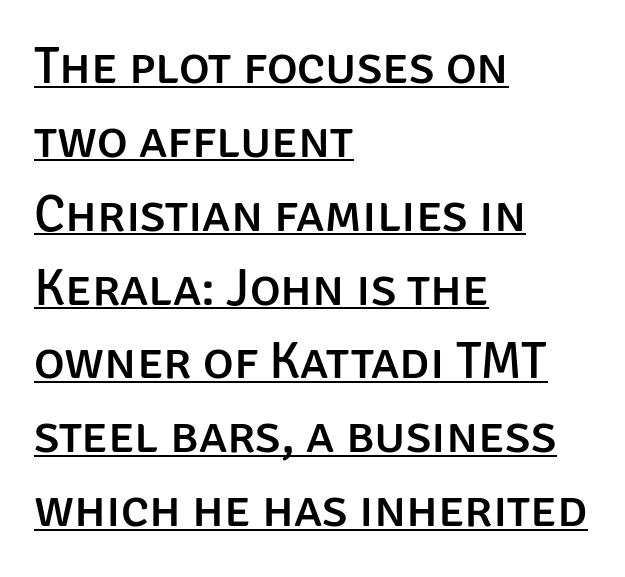
Standard letterfit; no display-style spreading of the glyphs. A typesetter would call this proportional, since set widths differ per character. The letters carry no serifs — their stems end cleanly without finishing strokes. In CSS terms this would be text-align: left. In terms of posture, this sample is upright. One glance says typical: line gaps are just what's usual.
